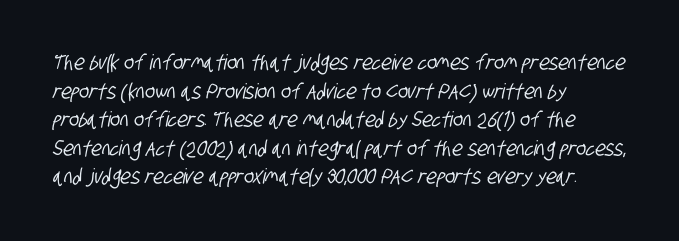
The image shows 21 px text type; set left-aligned, normal line spacing (1.36x), normal letter spacing, not underlined.
